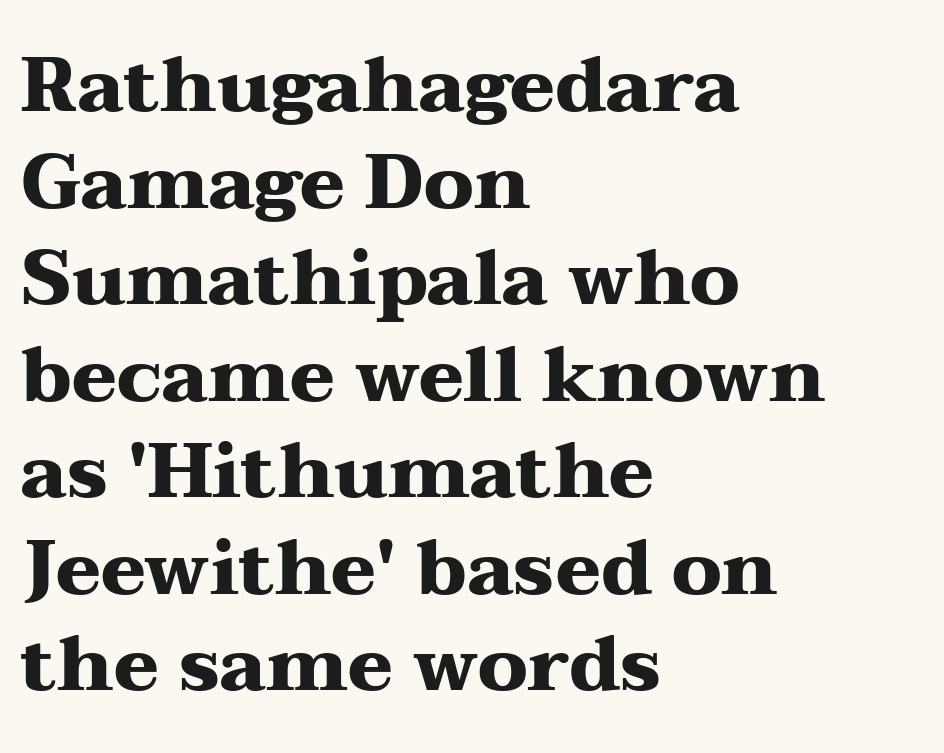
{"serif": "yes", "italic": "no", "bold": "yes", "weight": "heavy", "width": "wide", "stroke_contrast": "medium", "x_height": "medium", "monospaced": "no", "underline": "no", "align": "left", "line_spacing": "normal", "line_spacing_ratio": 1.27, "letter_spacing": "normal", "letter_spacing_em": 0.0, "glyph_px": 76}
